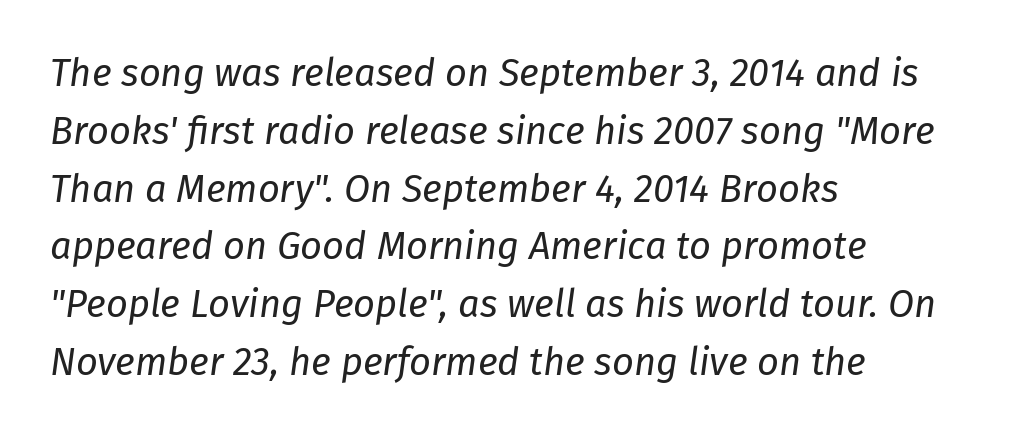
Q: Is the text bold? A: No.
Q: Is the text italic (slanted)? A: Yes, it leans right by about 8 degrees.
Q: Is the text underlined? A: No.
Q: How is the paragraph aligned? A: Left-aligned.
Q: Is the spacing between letters normal or unusually wide? A: Normal.
Q: Is the spacing between lines tight, normal or loose? A: Normal.
Q: Width (condensed, normal, or wide)? A: Normal.
Q: Stroke contrast? A: Low.
Q: x-height? A: Medium.
Q: Monospaced? A: No.
